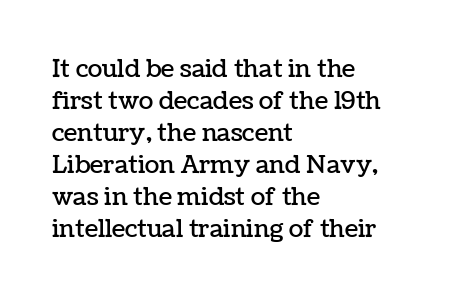
The image shows 24 px text type, upright; set left-aligned, normal line spacing (1.33x), normal letter spacing, not underlined.
